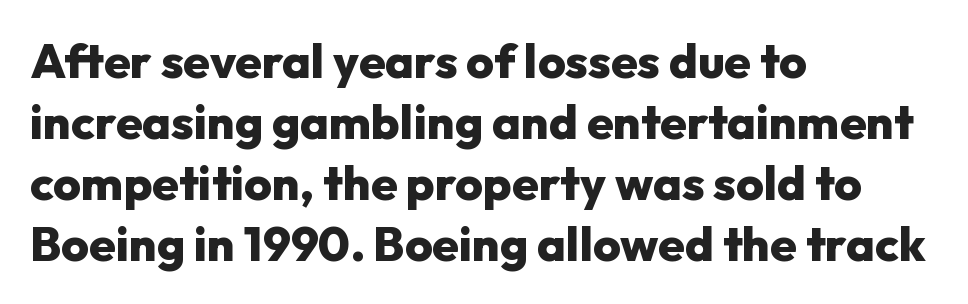
{"serif": "no", "italic": "no", "bold": "yes", "weight": "heavy", "width": "normal", "stroke_contrast": "low", "x_height": "medium", "monospaced": "no", "underline": "no", "align": "left", "line_spacing": "normal", "line_spacing_ratio": 1.27, "letter_spacing": "normal", "letter_spacing_em": 0.0, "glyph_px": 48}
